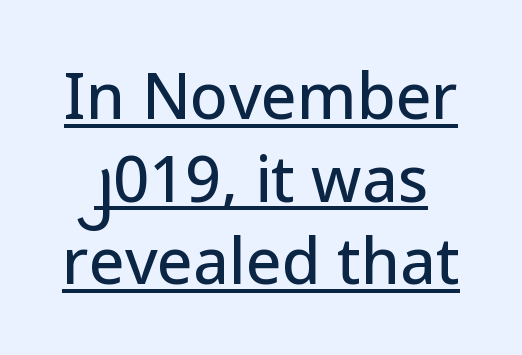
The image shows 63 px sans-serif type, upright; set normal line spacing (1.31x), normal letter spacing, underlined; low stroke contrast and a medium x-height.
